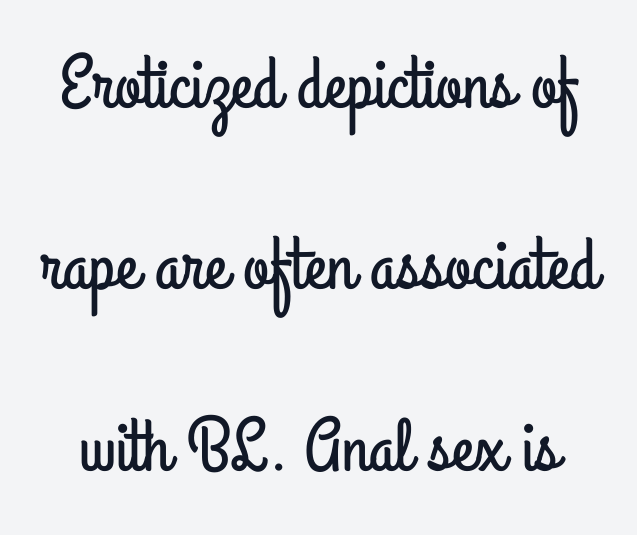
Q: Is the text italic (slanted)? A: No, it is upright.
Q: Is the typeface a serif or a sans-serif typeface? A: Sans-serif.
Q: Is the text underlined? A: No.
Q: Is the spacing between letters normal or unusually wide? A: Normal.
Q: Is the spacing between lines tight, normal or loose? A: Loose.
Q: Width (condensed, normal, or wide)? A: Condensed.
Q: Stroke contrast? A: Low.
Q: x-height? A: Small.
Q: Monospaced? A: No.
